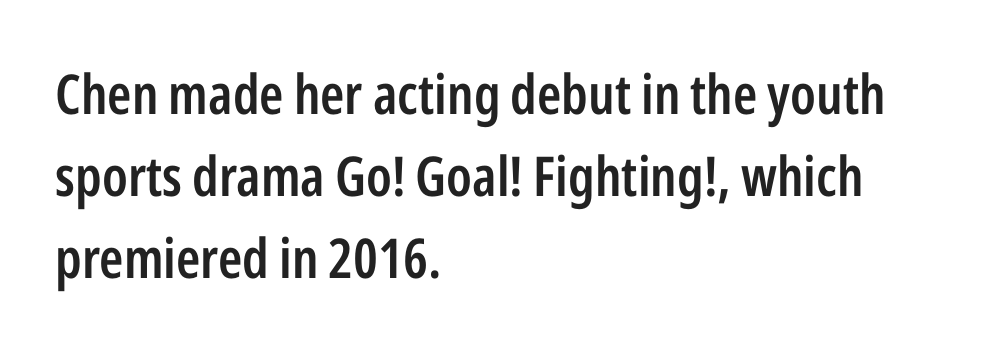
Decoration check: the copy has no underline. The characters display no serif detailing; their extremities are plain. Spacing verdict: proportional, widths tailored to each character. Evenly set lines give the paragraph a standard silhouette. Heft: intermediate — a semibold.
